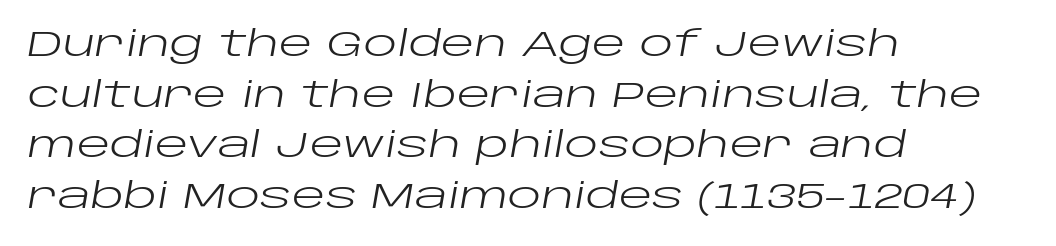
Q: Is the text bold? A: No.
Q: Is the text italic (slanted)? A: Yes, it leans right by about 10 degrees.
Q: Is the text underlined? A: No.
Q: How is the paragraph aligned? A: Left-aligned.
Q: Is the spacing between letters normal or unusually wide? A: Normal.
Q: Is the spacing between lines tight, normal or loose? A: Normal.
Q: Width (condensed, normal, or wide)? A: Wide.
Q: Stroke contrast? A: Low.
Q: x-height? A: Large.
Q: Monospaced? A: No.
